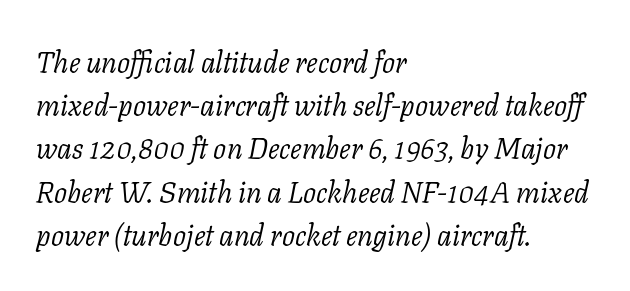
Proportional: the letters do not fall into vertical columns. It's the slanting kind of type. What's the leading like? Ordinary, nothing unusual. The baseline area is clear. Tracking here is standard; glyphs follow each other at the usual distance. Alignment: flush left.
